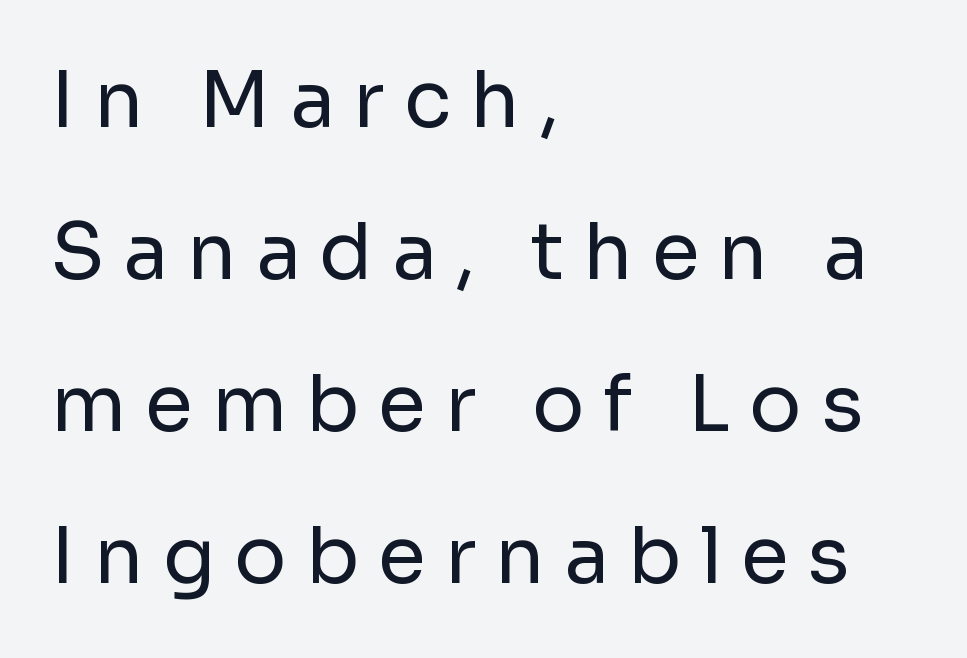
Q: Is the text bold? A: No.
Q: Is the text italic (slanted)? A: No, it is upright.
Q: Is the typeface a serif or a sans-serif typeface? A: Sans-serif.
Q: Is the text underlined? A: No.
Q: How is the paragraph aligned? A: Left-aligned.
Q: Is the spacing between letters normal or unusually wide? A: Unusually wide.
Q: Is the spacing between lines tight, normal or loose? A: Loose.
Q: Width (condensed, normal, or wide)? A: Normal.
Q: Stroke contrast? A: Low.
Q: x-height? A: Medium.
Q: Monospaced? A: No.
